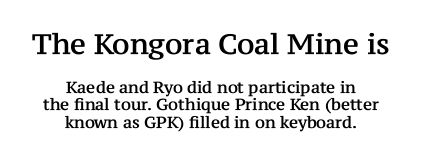
The image shows 28 px serif type, upright; set centered, tight line spacing (1.07x), normal letter spacing, not underlined; the first (top) block is 1.75x larger; medium stroke contrast and a medium x-height.
